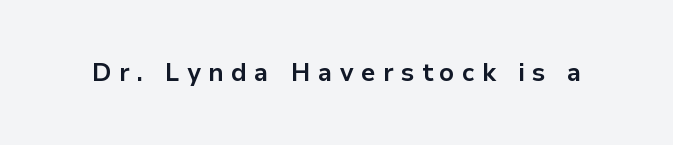
The image shows 26 px bold type, upright; set unusually wide letter spacing (+0.29 em), not underlined.
